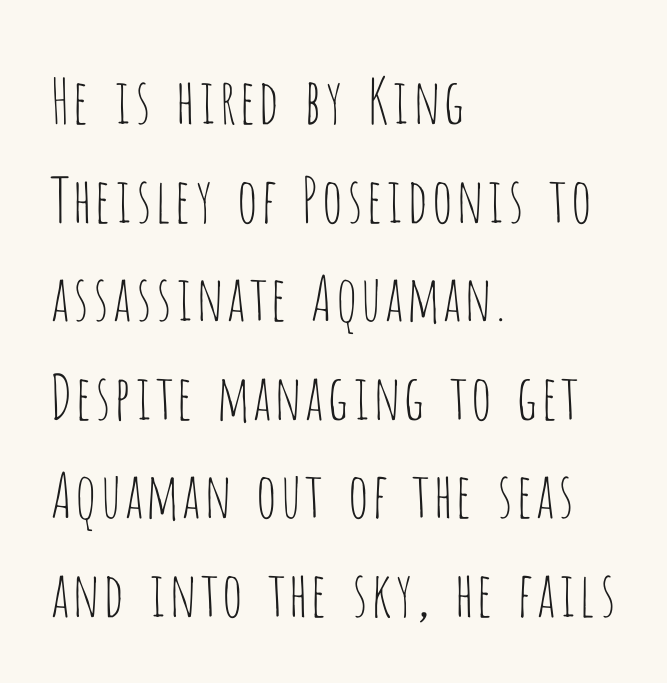
{"serif": "no", "italic": "no", "bold": "no", "weight": "thin", "width": "condensed", "stroke_contrast": "low", "x_height": "large", "monospaced": "no", "underline": "no", "align": "left", "line_spacing": "normal", "line_spacing_ratio": 1.59, "letter_spacing": "normal", "letter_spacing_em": 0.0, "glyph_px": 62}
